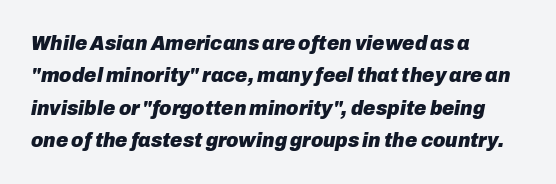
{"italic": "yes", "lean": "right", "slant_degrees": 10, "bold": "yes", "underline": "no", "align": "left", "line_spacing": "normal", "line_spacing_ratio": 1.54, "letter_spacing": "normal", "letter_spacing_em": 0.0, "glyph_px": 21}
